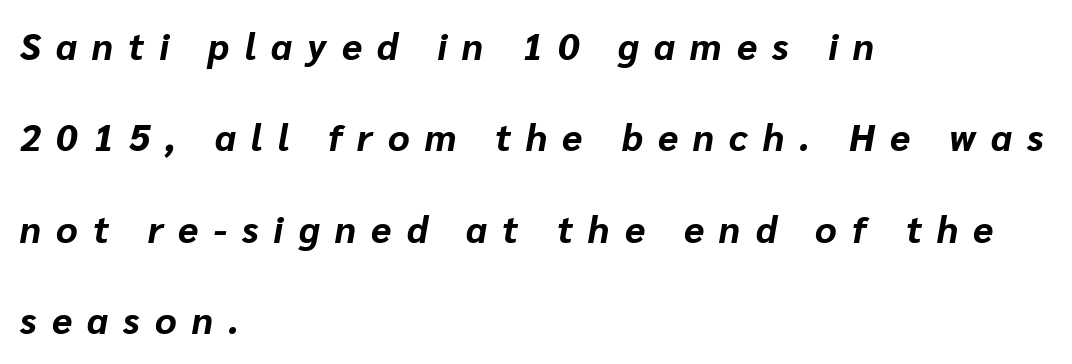
Has an underline been added? It has not. The rendering inserts visible extra space after every character. A typesetter would call this proportional, since set widths differ per character. The typesetter chose a ragged-right arrangement here.
